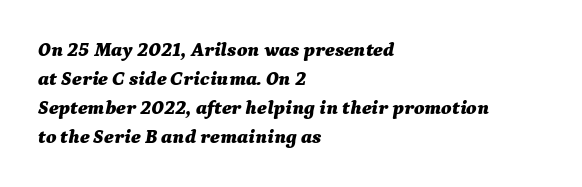
{"italic": "yes", "lean": "right", "slant_degrees": 9, "bold": "yes", "underline": "no", "align": "left", "line_spacing": "normal", "line_spacing_ratio": 1.45, "letter_spacing": "normal", "letter_spacing_em": 0.0, "glyph_px": 20}
